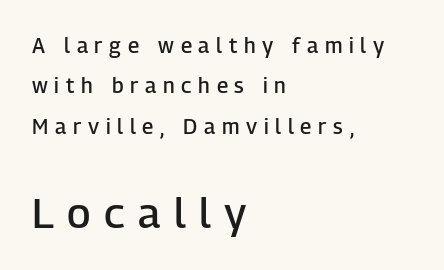
The image shows 42 px semibold sans-serif type, upright; set left-aligned, loose line spacing (1.92x), unusually wide letter spacing (+0.32 em), not underlined; the second (bottom) block is 2.0x larger; low stroke contrast and a medium x-height.
